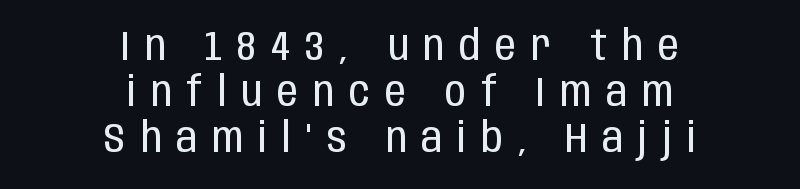
The image shows 42 px regular-weight, condensed sans-serif type, upright; set centered, tight line spacing (1.09x), unusually wide letter spacing (+0.36 em), not underlined; low stroke contrast and a large x-height.
